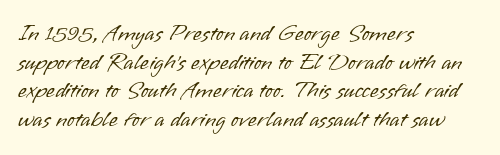
{"bold": "no", "underline": "no", "align": "left", "line_spacing": "normal", "line_spacing_ratio": 1.25, "letter_spacing": "normal", "letter_spacing_em": 0.0, "glyph_px": 23}
